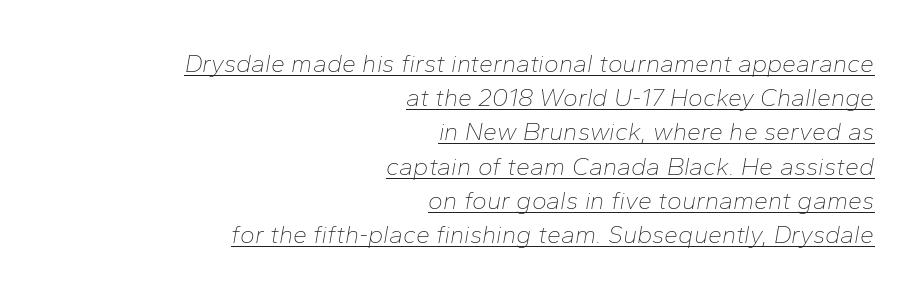
{"italic": "yes", "lean": "right", "slant_degrees": 10, "bold": "no", "underline": "yes", "align": "right", "line_spacing": "normal", "line_spacing_ratio": 1.37, "letter_spacing": "normal", "letter_spacing_em": 0.0, "glyph_px": 25}
